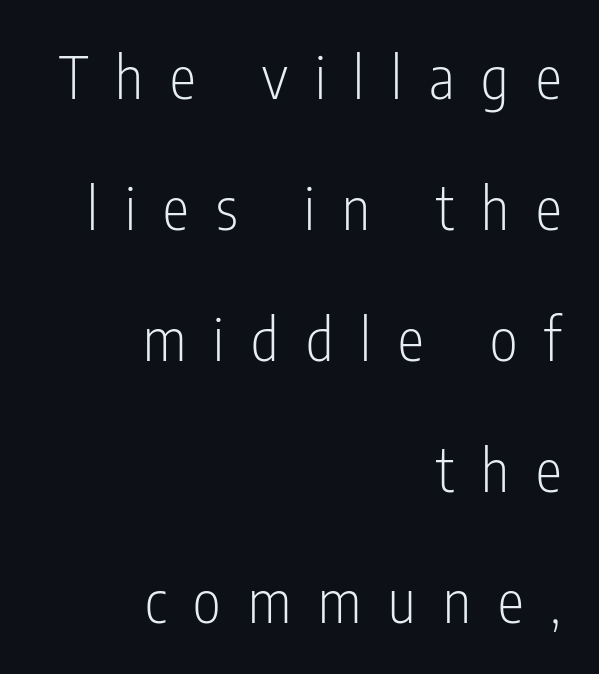
Unbolded letterforms with no extra heft. The lettering stays uniformly vertical, giving the passage a roman look. The foot of each line stays bare and open. Does the copy run flush right? Yes — the right margin is perfectly even. Display-style spreading of the glyphs; the letterfit is very open.
